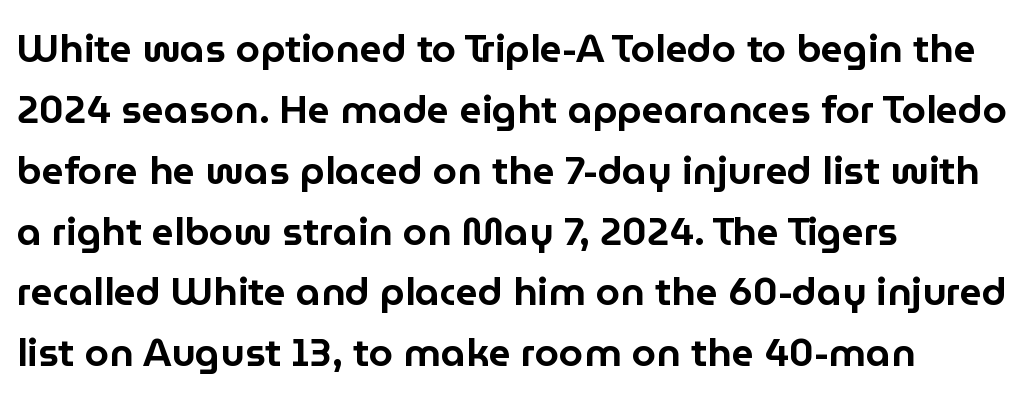
The image shows 39 px sans-serif type, upright; set left-aligned, normal line spacing (1.56x), normal letter spacing, not underlined; low stroke contrast and a medium x-height.
